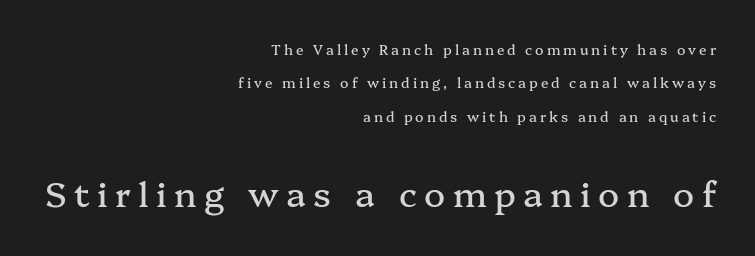
The image shows 35 px serif type, upright; set right-aligned, loose line spacing (2.39x), unusually wide letter spacing (+0.21 em), not underlined; the second (bottom) block is 2.5x larger; medium stroke contrast and a medium x-height.
